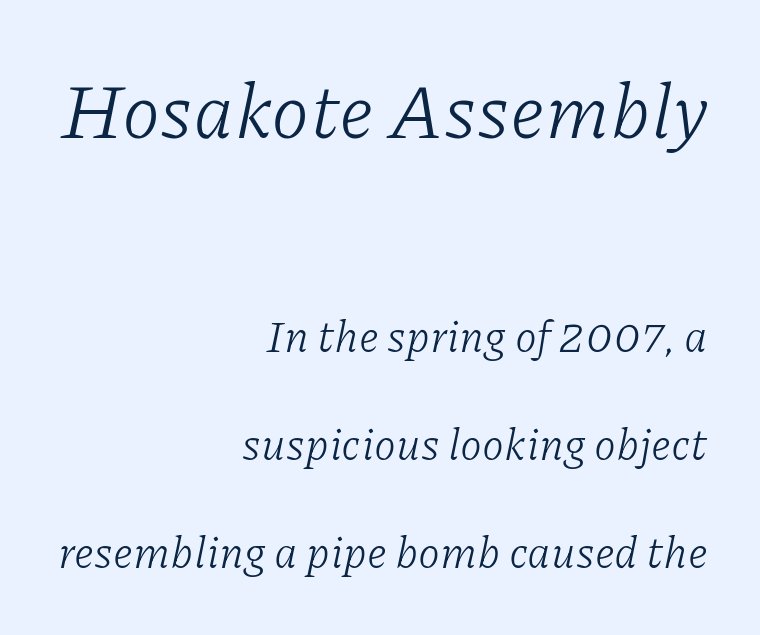
In terms of letterspacing, this is plain default setting. Casual observation: everything's shoved over to the right. The rendering shows small feet on the letterforms — a serif design. A typesetter would call this proportional, since set widths differ per character. There's an unmistakable incline to the writing here. Honestly, there is no underline to notice here at all.
